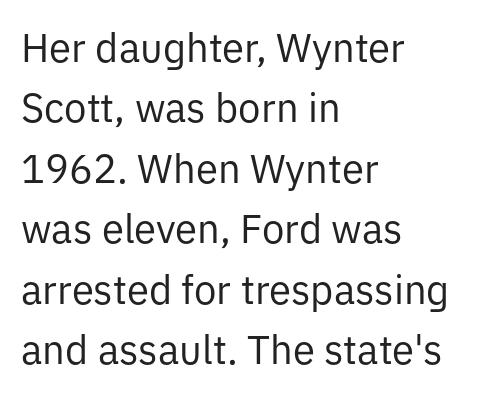
Q: Is the text bold? A: No.
Q: Is the text italic (slanted)? A: No, it is upright.
Q: Is the typeface a serif or a sans-serif typeface? A: Sans-serif.
Q: Is the text underlined? A: No.
Q: How is the paragraph aligned? A: Left-aligned.
Q: Is the spacing between letters normal or unusually wide? A: Normal.
Q: Is the spacing between lines tight, normal or loose? A: Normal.
Q: Width (condensed, normal, or wide)? A: Normal.
Q: Stroke contrast? A: Low.
Q: x-height? A: Medium.
Q: Monospaced? A: No.
